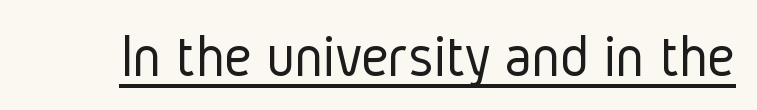
The image shows 61 px light, condensed sans-serif type, upright; set normal letter spacing, underlined; low stroke contrast and a medium x-height.
